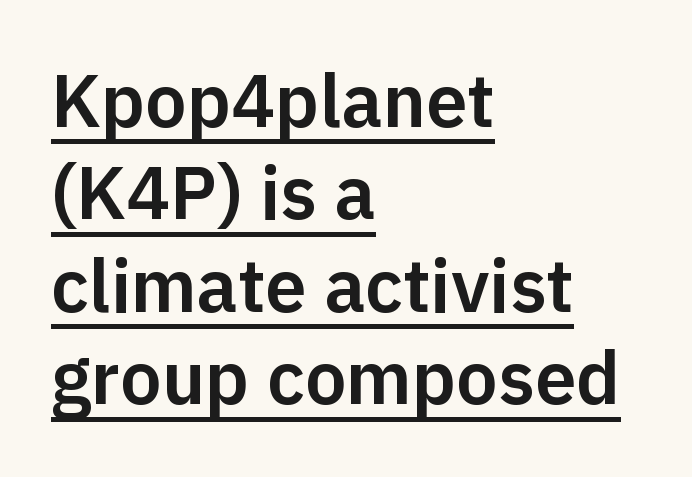
{"serif": "no", "italic": "no", "width": "normal", "stroke_contrast": "low", "x_height": "medium", "monospaced": "no", "underline": "yes", "align": "left", "line_spacing": "normal", "line_spacing_ratio": 1.25, "letter_spacing": "normal", "letter_spacing_em": 0.0, "glyph_px": 74}
